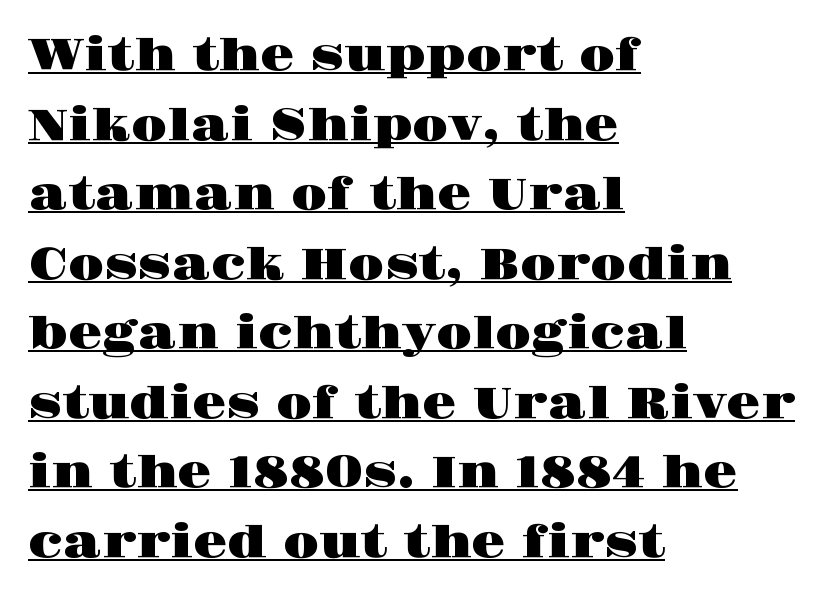
Q: Is the text italic (slanted)? A: No, it is upright.
Q: Is the typeface a serif or a sans-serif typeface? A: Serif.
Q: Is the text underlined? A: Yes.
Q: How is the paragraph aligned? A: Left-aligned.
Q: Is the spacing between letters normal or unusually wide? A: Normal.
Q: Is the spacing between lines tight, normal or loose? A: Normal.
Q: Width (condensed, normal, or wide)? A: Wide.
Q: Stroke contrast? A: High.
Q: x-height? A: Large.
Q: Monospaced? A: No.
